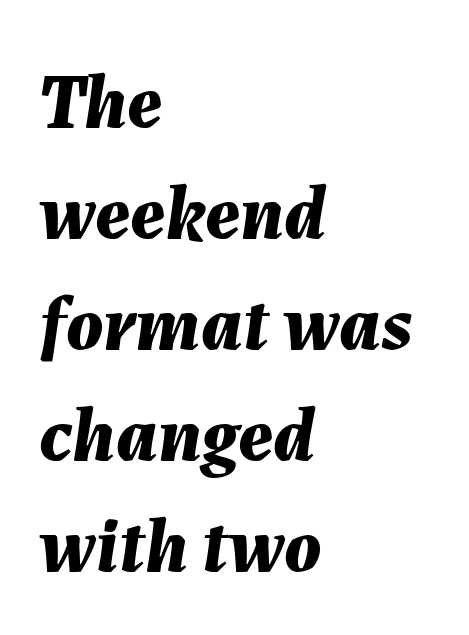
Q: Is the text bold? A: Yes.
Q: Is the text italic (slanted)? A: Yes, it leans right by about 7 degrees.
Q: Is the text underlined? A: No.
Q: How is the paragraph aligned? A: Left-aligned.
Q: Is the spacing between letters normal or unusually wide? A: Normal.
Q: Is the spacing between lines tight, normal or loose? A: Normal.
Q: Width (condensed, normal, or wide)? A: Normal.
Q: Stroke contrast? A: Medium.
Q: x-height? A: Medium.
Q: Monospaced? A: No.
